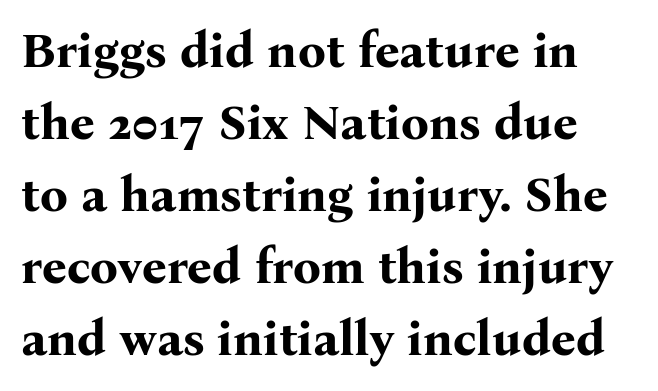
Q: Is the text bold? A: Yes.
Q: Is the text italic (slanted)? A: No, it is upright.
Q: Is the typeface a serif or a sans-serif typeface? A: Serif.
Q: Is the text underlined? A: No.
Q: Is the spacing between letters normal or unusually wide? A: Normal.
Q: Is the spacing between lines tight, normal or loose? A: Normal.
Q: Width (condensed, normal, or wide)? A: Normal.
Q: Stroke contrast? A: Medium.
Q: x-height? A: Medium.
Q: Monospaced? A: No.
